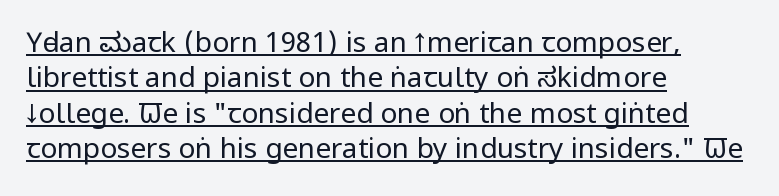
The typesetting does not lean heavy: it is not bold. Typographically, this falls in the sans-serif category. Reading down the column, the eye jumps a familiar distance to each next line. Nope, not italic — everything's standing straight.
